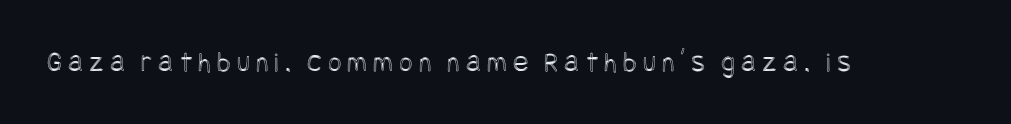
{"italic": "no", "width": "condensed", "x_height": "large", "underline": "no", "letter_spacing": "wide", "letter_spacing_em": 0.21, "glyph_px": 29}
